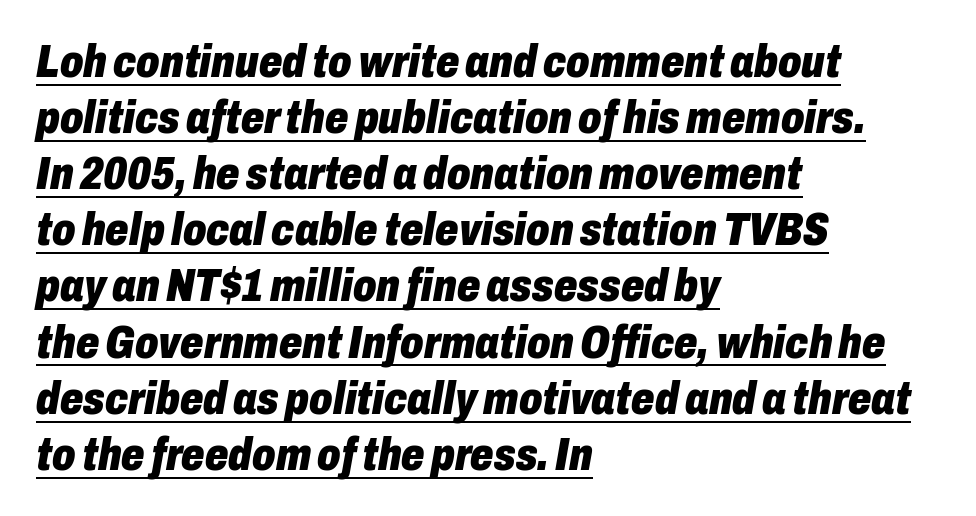
Notice how a bar underscores the lettering throughout. You'd pick this weight for a headline — it's a proper bold. Caption: standard tracking, unaltered. Which margin do the lines hug? The left one — the right edge is uneven. Think of a printed novel: that variable character pitch is what you see here. It's the slanting kind of type.
